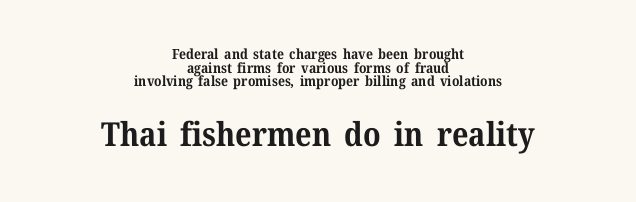
The image shows 33 px bold serif type, upright; set centered, tight line spacing (0.98x), normal letter spacing, not underlined; the second (bottom) block is 2.36x larger; medium stroke contrast and a medium x-height.
